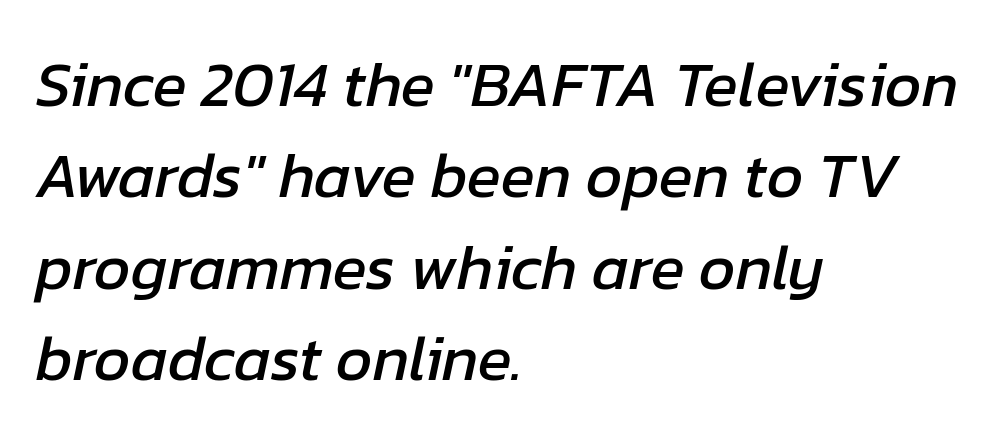
Every row of glyphs begins at an identical x-position on the left. You could not count columns in this text — the font is proportionally spaced. A typesetter would call this zero additional tracking. The passage shown is not underscored anywhere. The passage shown leans; its letterforms are oblique.
